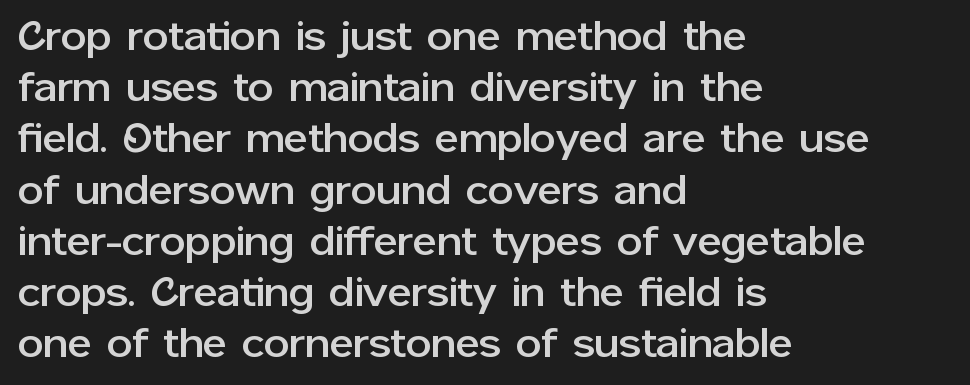
Q: Is the text italic (slanted)? A: No, it is upright.
Q: Is the typeface a serif or a sans-serif typeface? A: Sans-serif.
Q: Is the text underlined? A: No.
Q: How is the paragraph aligned? A: Left-aligned.
Q: Is the spacing between letters normal or unusually wide? A: Normal.
Q: Is the spacing between lines tight, normal or loose? A: Normal.
Q: Width (condensed, normal, or wide)? A: Normal.
Q: Stroke contrast? A: Low.
Q: x-height? A: Medium.
Q: Monospaced? A: No.
